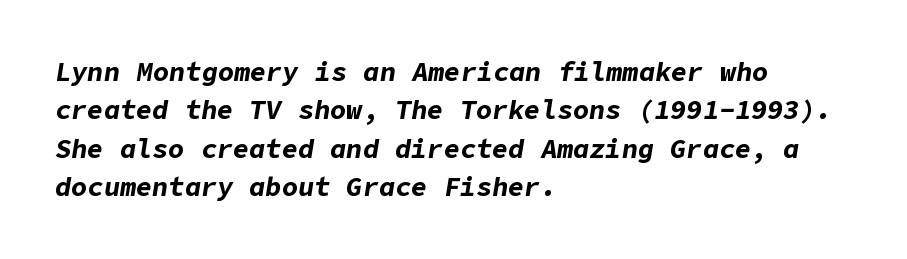
Honestly, the row spacing looks completely unremarkable. Alignment: flush left. Set as a true bold cut, around the 700 mark. The words here are not underlined.
